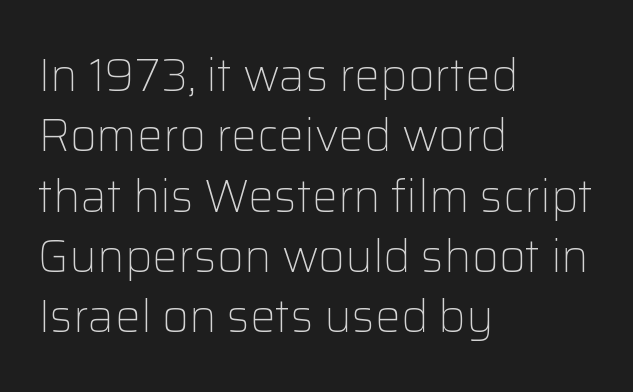
Is this a sans? Yes — the strokes have no serifs. A classic flush-left, rag-right setting is used for this passage. Does the leading feel generous? No, just average. Underline: absent. These lines are rendered in a variable-pitch font.
